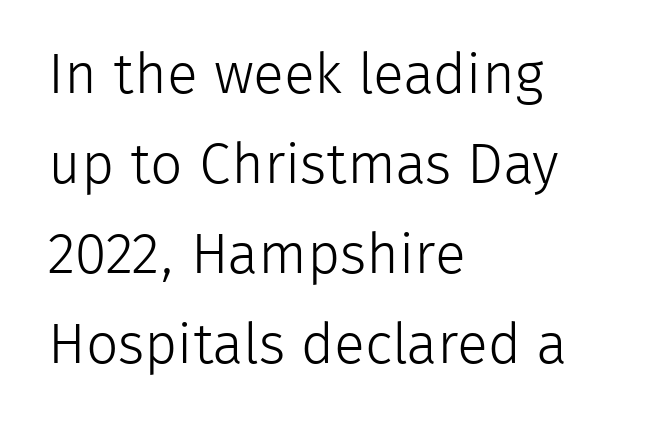
{"serif": "no", "italic": "no", "bold": "no", "weight": "light", "width": "normal", "stroke_contrast": "low", "x_height": "medium", "monospaced": "no", "underline": "no", "align": "left", "line_spacing": "normal", "line_spacing_ratio": 1.58, "letter_spacing": "normal", "letter_spacing_em": 0.0, "glyph_px": 57}
